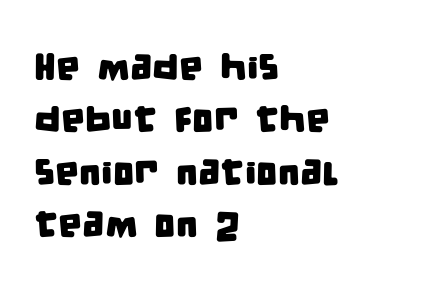
{"serif": "no", "width": "condensed", "stroke_contrast": "low", "x_height": "large", "monospaced": "no", "underline": "no", "align": "left", "line_spacing": "normal", "line_spacing_ratio": 1.38, "letter_spacing": "normal", "letter_spacing_em": 0.0, "glyph_px": 38}
